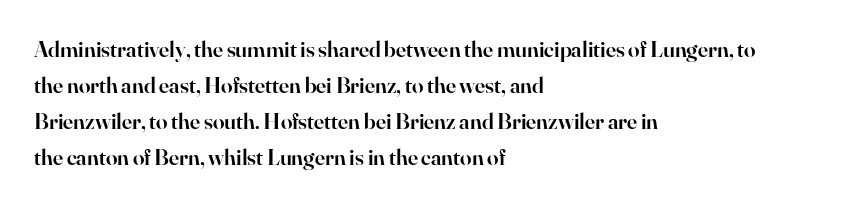
Visually the block forms a straight wall on the left and a jagged coastline on the right. Bold? Not quite — semibold, heavier than regular but stopping short. Horizontal bands of white between lines are of average thickness. Inter-character spacing is left at the font's built-in metrics.
